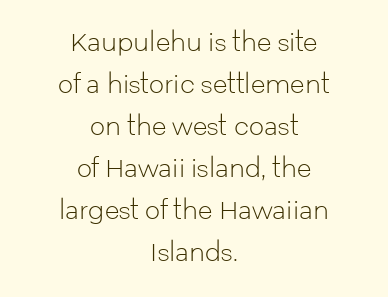
The image shows 24 px text type, upright; set centered, line spacing 1.75x, normal letter spacing, not underlined.
